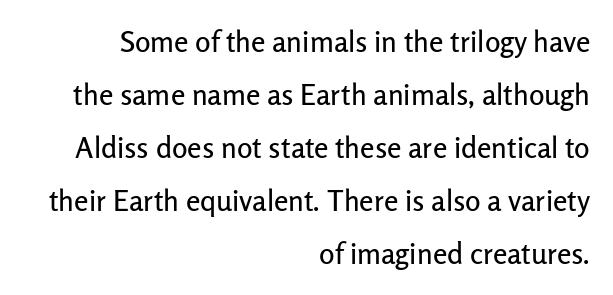
Think of a printed novel: that variable character pitch is what you see here. Underlining? Definitely not there. Compared with a flush-left layout, this one pins lines to the opposite, right side. This sample uses a sans-serif face. Each word holds together tightly as a unit, with standard inter-letter gaps. Posture: straight, roman, zero tilt.
